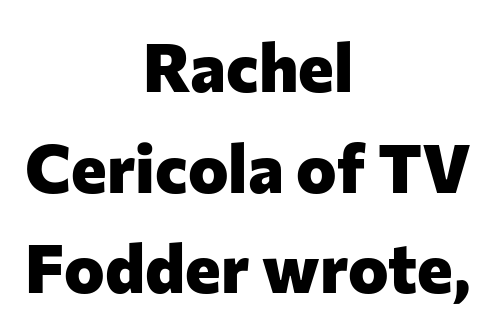
Notice how descenders clear the ascenders below comfortably — that's standard leading. The letters advance in unequal steps, a hallmark of proportional type. Alignment: centered. Clear beneath every line of the passage. The font family rendered here belongs to the sans-serif group.
